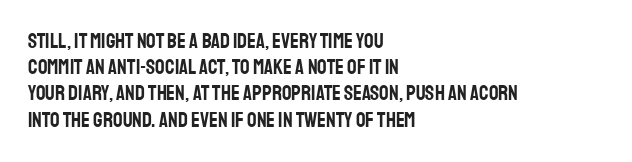
A typesetter would call this leading conventional body-copy spacing. Upright lettering throughout. This rendering uses left alignment, leaving the right contour irregular. The letterforms sit shoulder to shoulder at normal distance. Decoration check: the copy has no underline.
